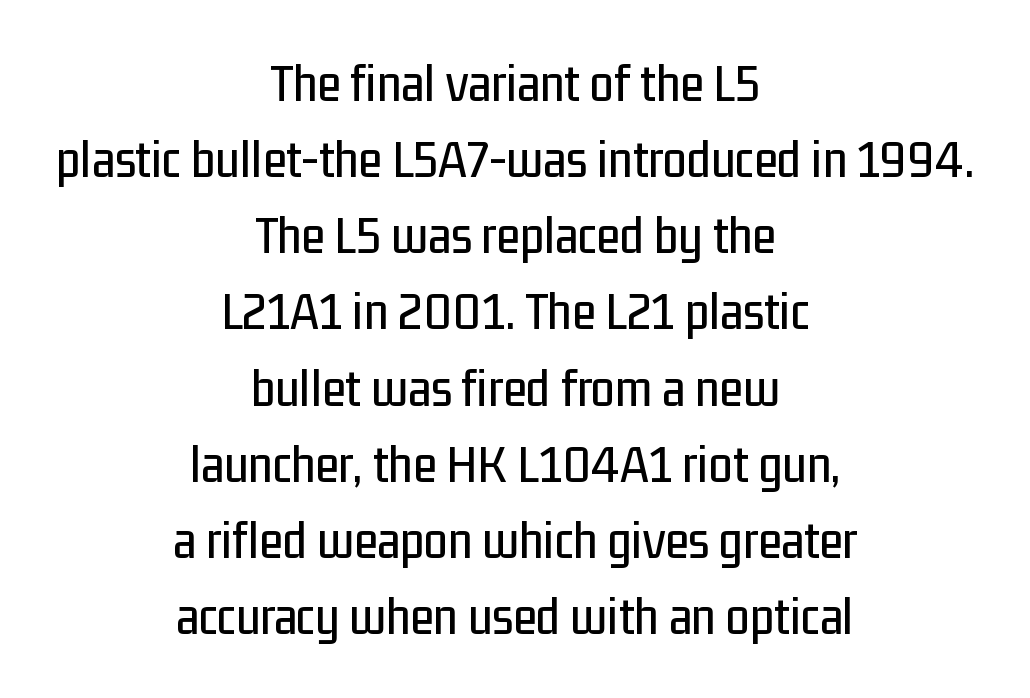
{"serif": "no", "italic": "no", "width": "condensed", "stroke_contrast": "low", "x_height": "medium", "monospaced": "no", "underline": "no", "align": "center", "line_spacing": "normal", "line_spacing_ratio": 1.41, "letter_spacing": "normal", "letter_spacing_em": 0.0, "glyph_px": 54}
